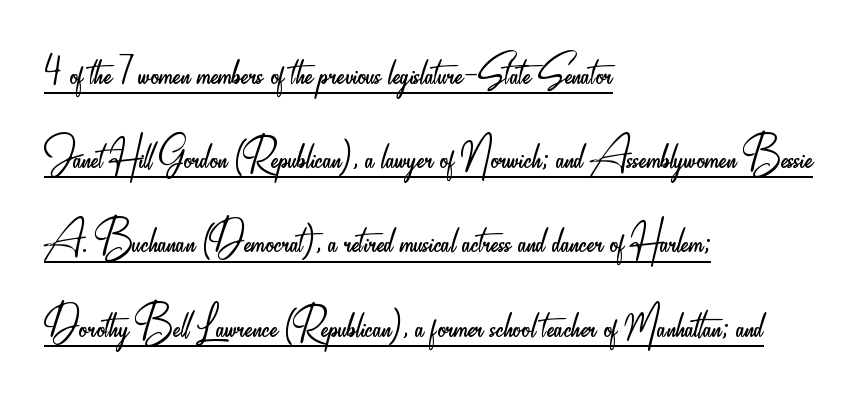
{"serif": "no", "bold": "no", "weight": "light", "width": "condensed", "stroke_contrast": "low", "x_height": "small", "monospaced": "no", "underline": "yes", "align": "left", "line_spacing": "normal", "line_spacing_ratio": 1.56, "letter_spacing": "normal", "letter_spacing_em": 0.0, "glyph_px": 54}
